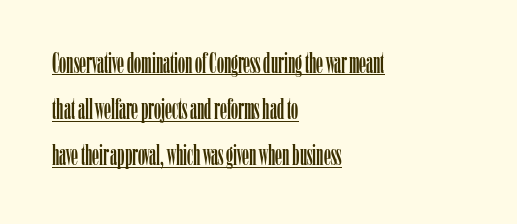
The image shows 28 px condensed serif type, upright; set left-aligned, normal line spacing (1.65x), normal letter spacing, underlined; low stroke contrast and a medium x-height.
